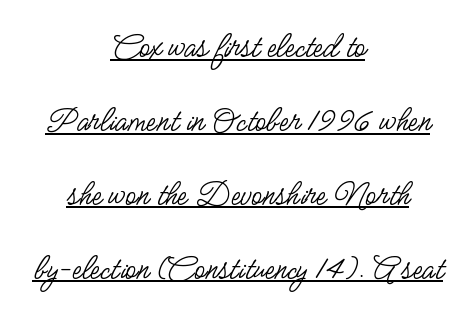
The image shows 35 px regular-weight, condensed sans-serif type; set centered, loose line spacing (2.11x), normal letter spacing, underlined; low stroke contrast and a small x-height.
